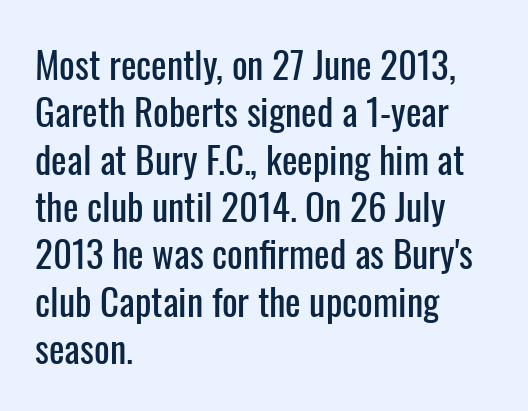
The image shows 37 px condensed sans-serif type, upright; set left-aligned, normal line spacing (1.28x), normal letter spacing, not underlined; low stroke contrast and a medium x-height.
